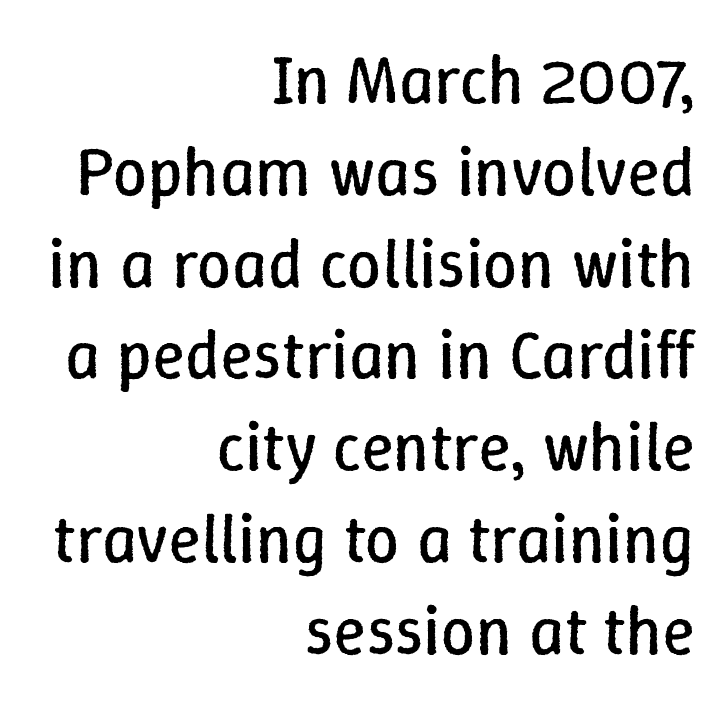
The characters are drawn with everyday or finer stroke widths. Underline: absent. This is the regular roman posture of the typeface. Leading: standard. These lines are rendered in a variable-pitch font.
